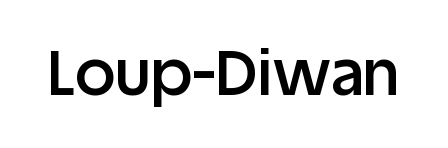
Q: Is the text bold? A: Semi-bold.
Q: Is the text italic (slanted)? A: No, it is upright.
Q: Is the typeface a serif or a sans-serif typeface? A: Sans-serif.
Q: Is the text underlined? A: No.
Q: Is the spacing between letters normal or unusually wide? A: Normal.
Q: Width (condensed, normal, or wide)? A: Normal.
Q: Stroke contrast? A: Low.
Q: x-height? A: Large.
Q: Monospaced? A: No.
